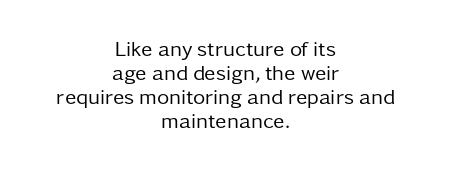
{"italic": "no", "bold": "no", "underline": "no", "align": "center", "line_spacing": "tight", "line_spacing_ratio": 1.15, "letter_spacing": "normal", "letter_spacing_em": 0.0, "glyph_px": 21}
